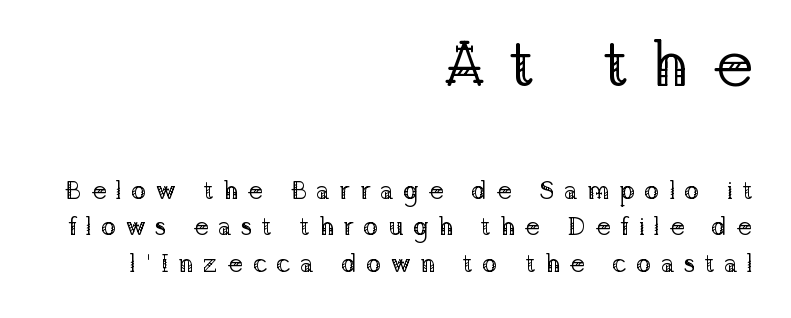
The passage shown is typed in a proportional face where columns would drift. A bare baseline throughout the passage. Loose tracking; the words dissolve into strings of separated letters. Character size in the leading block exceeds that of the trailing block. Does the type have serifs? Yes, each stem ends in a small foot. Upright lettering throughout.
